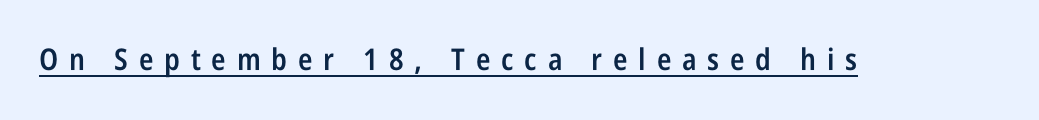
The image shows 30 px semibold, condensed sans-serif type, upright; set unusually wide letter spacing (+0.36 em), underlined; low stroke contrast and a large x-height.
